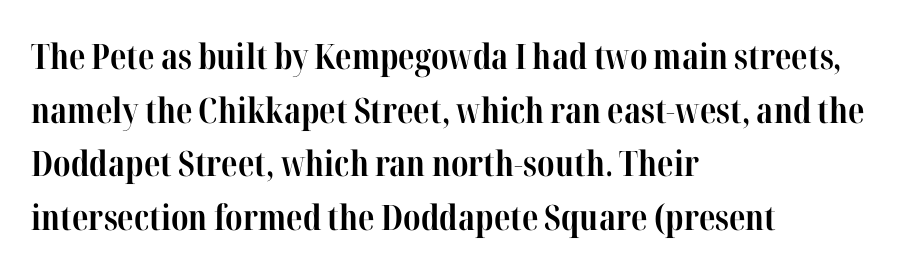
The image shows 35 px bold, condensed serif type, upright; set left-aligned, normal line spacing (1.53x), normal letter spacing, not underlined; high stroke contrast and a medium x-height.
